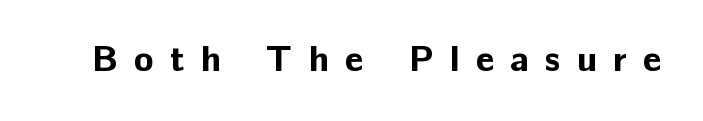
A clean baseline with only descenders dipping below it. A sans-serif font was chosen for this passage. Ascenders rise straight up at ninety degrees. Substantial extra tracking has been applied to these lines. This is heavy type, rendered in bold.
